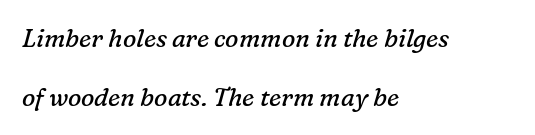
The image shows 25 px text type, italic (leaning right); set left-aligned, loose line spacing (2.36x), normal letter spacing, not underlined.
